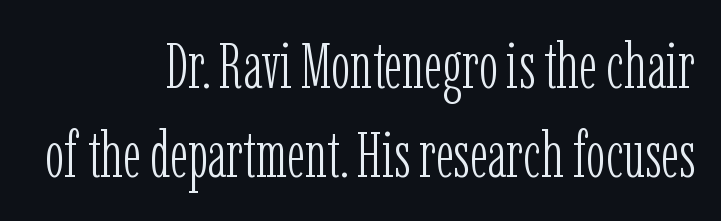
The image shows 65 px light, condensed serif type, upright; set right-aligned, normal line spacing (1.37x), normal letter spacing, not underlined; low stroke contrast and a medium x-height.
